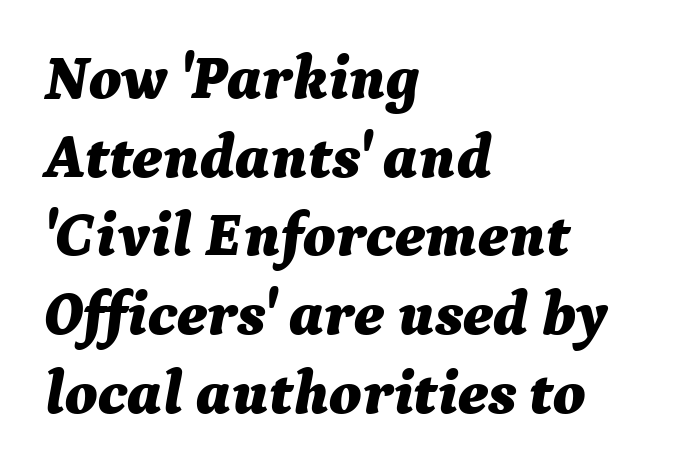
Pretty heavy lettering here — definitely bold. Think of a printed novel: that variable character pitch is what you see here. Which margin do the lines hug? The left one — the right edge is uneven. Quick note: interline space is typical. Compared with ordinary roman type, these characters are visibly tilted.
